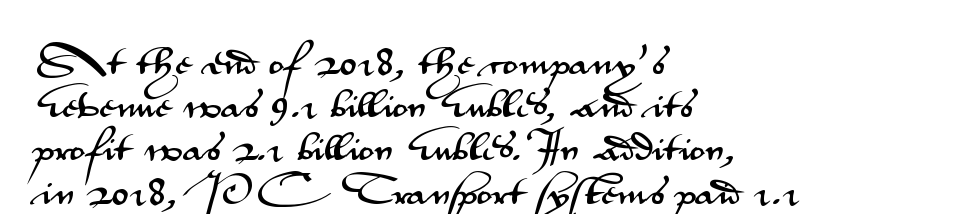
Each letter keeps its own natural width here, so spacing adapts to shape. Underlining? Definitely not there. The tracking reads as untouched default to a designer's eye. Baseline-to-baseline distance is the conventional proportion of letter height.
